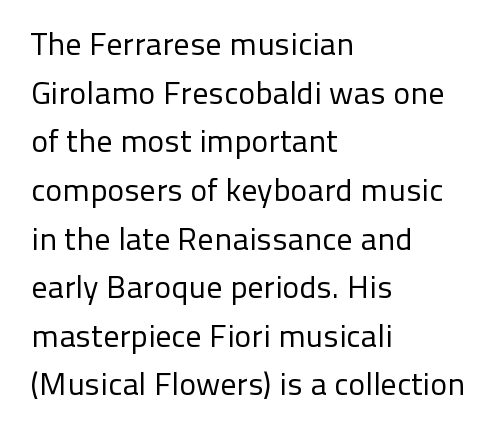
{"serif": "no", "italic": "no", "bold": "no", "weight": "regular", "width": "normal", "stroke_contrast": "low", "x_height": "medium", "monospaced": "no", "underline": "no", "align": "left", "line_spacing": "normal", "line_spacing_ratio": 1.52, "letter_spacing": "normal", "letter_spacing_em": 0.0, "glyph_px": 32}
